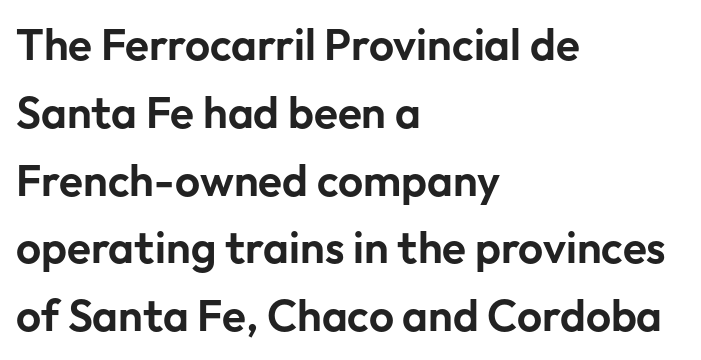
The vertical gap from one line to the next is medium. The face used here is a sans, in the tradition of grotesques and geometrics. Left-aligned paragraph, ragged on the right. Nothing unusual about the tracking: characters are spaced as the font intends. Unlike italic type, these characters show no tilt at all.
